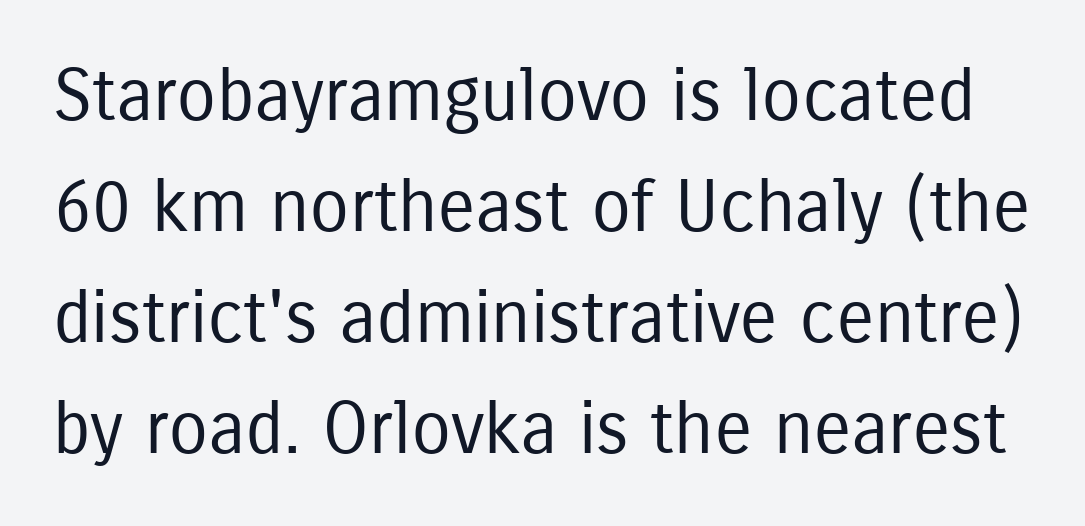
Q: Is the text bold? A: No.
Q: Is the text italic (slanted)? A: No, it is upright.
Q: Is the typeface a serif or a sans-serif typeface? A: Sans-serif.
Q: Is the text underlined? A: No.
Q: Is the spacing between letters normal or unusually wide? A: Normal.
Q: Is the spacing between lines tight, normal or loose? A: Normal.
Q: Width (condensed, normal, or wide)? A: Condensed.
Q: Stroke contrast? A: Low.
Q: x-height? A: Medium.
Q: Monospaced? A: No.
